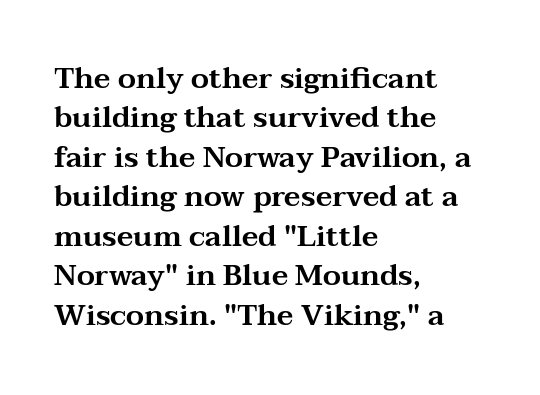
{"serif": "yes", "italic": "no", "width": "wide", "stroke_contrast": "medium", "x_height": "medium", "monospaced": "no", "underline": "no", "align": "left", "line_spacing": "normal", "line_spacing_ratio": 1.36, "letter_spacing": "normal", "letter_spacing_em": 0.0, "glyph_px": 29}
